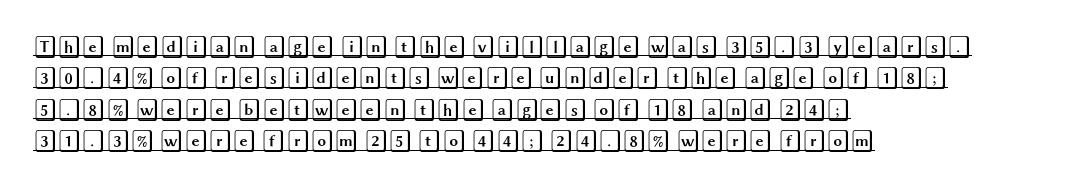
Q: Is the text italic (slanted)? A: No, it is upright.
Q: Is the text underlined? A: Yes.
Q: How is the paragraph aligned? A: Left-aligned.
Q: Is the spacing between letters normal or unusually wide? A: Normal.
Q: Is the spacing between lines tight, normal or loose? A: Normal.
